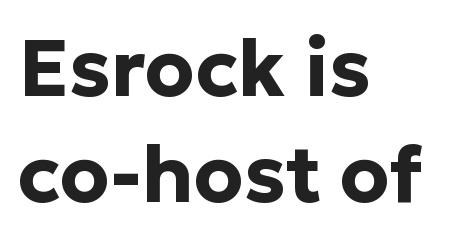
The image shows 80 px bold sans-serif type, upright; set left-aligned, normal line spacing (1.32x), normal letter spacing, not underlined; low stroke contrast and a medium x-height.
